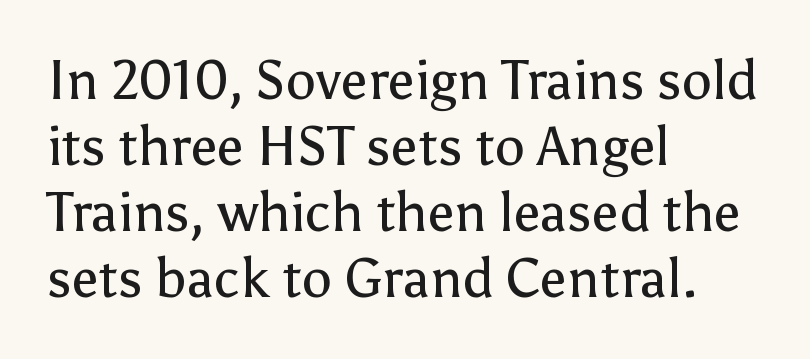
The image shows 54 px regular-weight sans-serif type, upright; set left-aligned, line spacing 1.22x, normal letter spacing, not underlined; low stroke contrast and a medium x-height.
